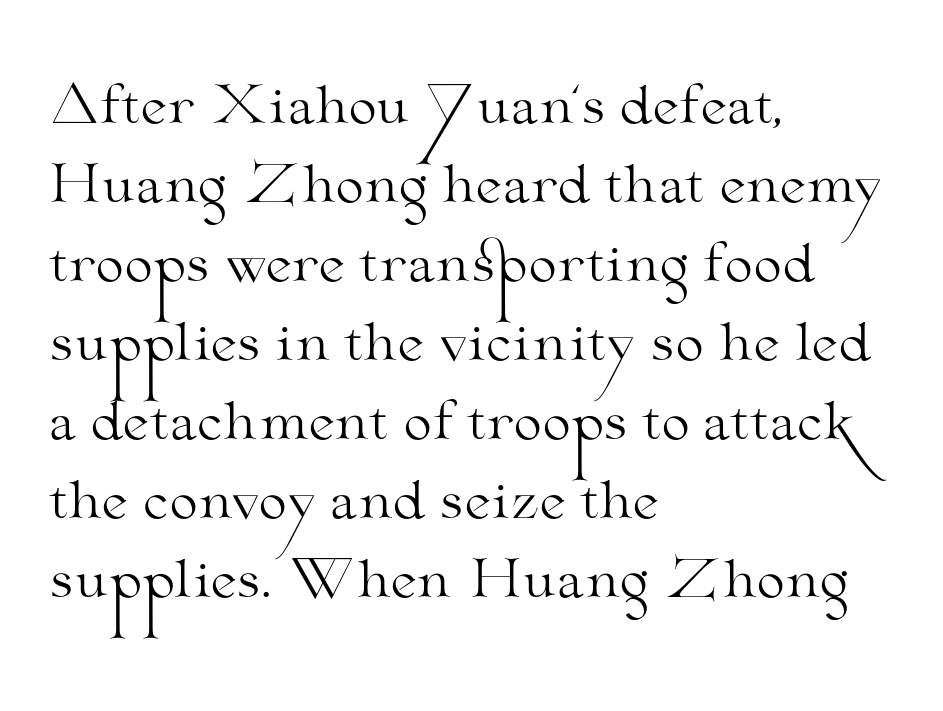
The image shows 51 px light, wide serif type, upright; set left-aligned, normal line spacing (1.55x), normal letter spacing, not underlined; medium stroke contrast and a small x-height.
